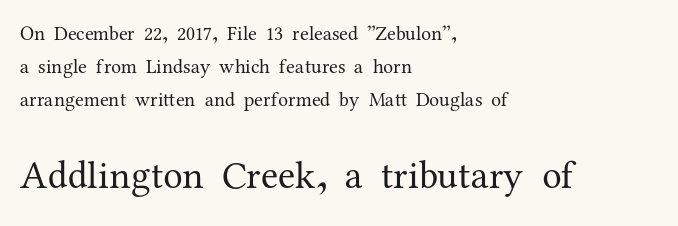
The specimen reads as upright at a glance. Compared with typical body copy, the letter spacing here is the same. Here the designer chose a conventional face with non-uniform glyph widths. Has an underline been added? It has not. A typesetter would call this leading conventional body-copy spacing. Vertical stems look standard width or narrower in stroke.
